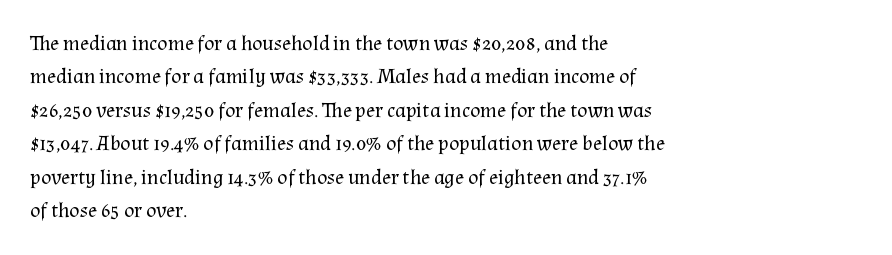
{"italic": "no", "bold": "no", "underline": "no", "align": "left", "line_spacing": "normal", "line_spacing_ratio": 1.59, "letter_spacing": "normal", "letter_spacing_em": 0.0, "glyph_px": 21}
